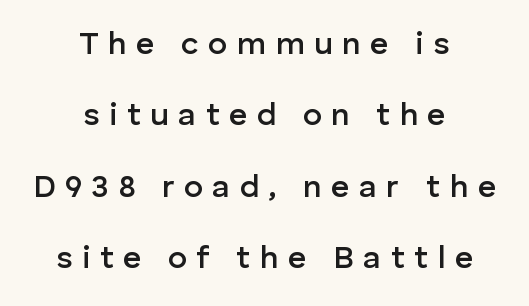
Q: Is the text bold? A: Semi-bold.
Q: Is the text italic (slanted)? A: No, it is upright.
Q: Is the typeface a serif or a sans-serif typeface? A: Sans-serif.
Q: Is the text underlined? A: No.
Q: How is the paragraph aligned? A: Centered.
Q: Is the spacing between letters normal or unusually wide? A: Unusually wide.
Q: Is the spacing between lines tight, normal or loose? A: Loose.
Q: Width (condensed, normal, or wide)? A: Normal.
Q: Stroke contrast? A: Low.
Q: x-height? A: Medium.
Q: Monospaced? A: No.
